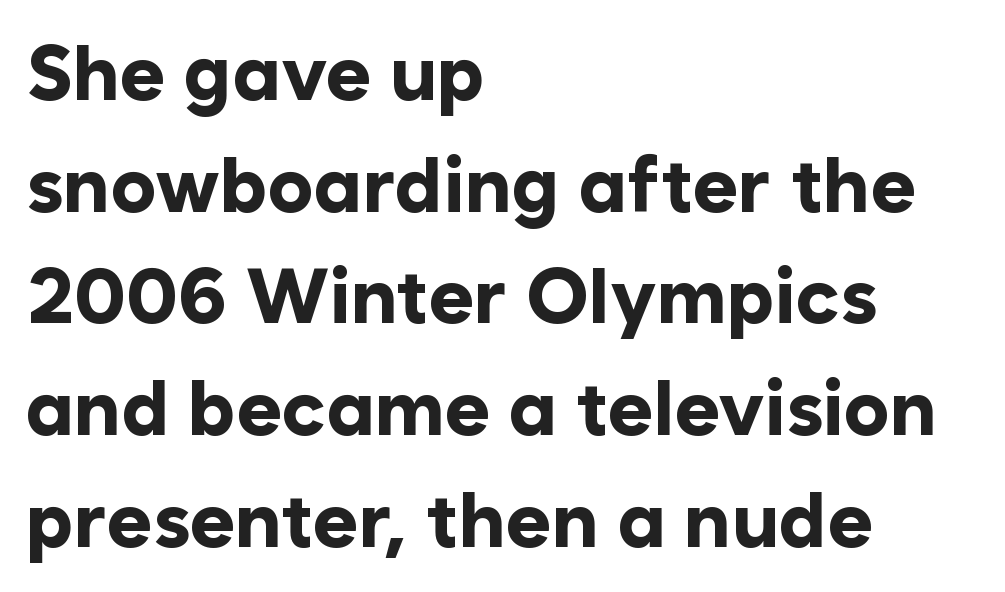
The image shows 77 px bold sans-serif type, upright; set left-aligned, normal line spacing (1.45x), normal letter spacing, not underlined; low stroke contrast and a medium x-height.
